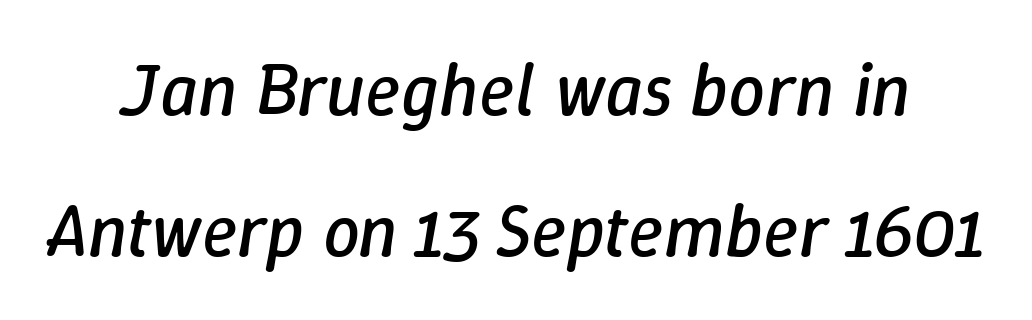
Type without underlining. Notice how the stems are inclined rather than vertical — that's the hallmark of italics. Note the varied advance widths — an 'i' is clearly narrower than an 'm'. No letter is thick-stroked: the sample isn't bold. A great deal of white space separates one row of letters from the next. Look at the tracking — it's just the regular setting, nothing added.
